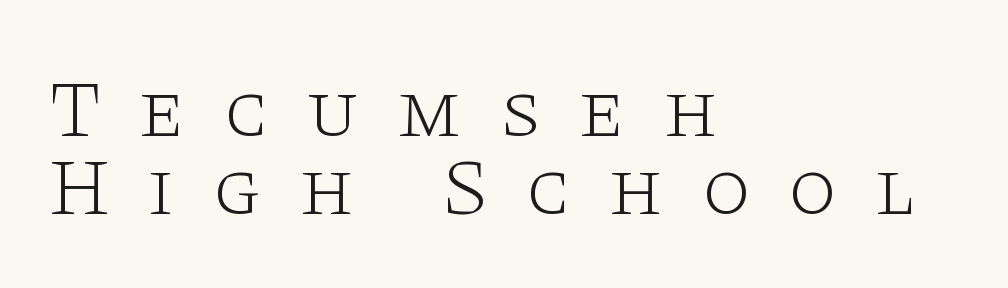
The image shows 79 px light, wide serif type, upright; set left-aligned, tight line spacing (0.99x), unusually wide letter spacing (+0.46 em), not underlined; low stroke contrast and a large x-height.
